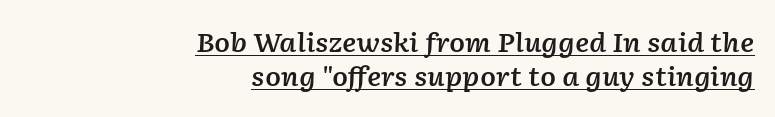
Q: Is the text bold? A: Semi-bold.
Q: Is the text italic (slanted)? A: Yes, it leans right by about 2 degrees.
Q: Is the text underlined? A: Yes.
Q: How is the paragraph aligned? A: Right-aligned.
Q: Is the spacing between letters normal or unusually wide? A: Normal.
Q: Is the spacing between lines tight, normal or loose? A: Normal.
